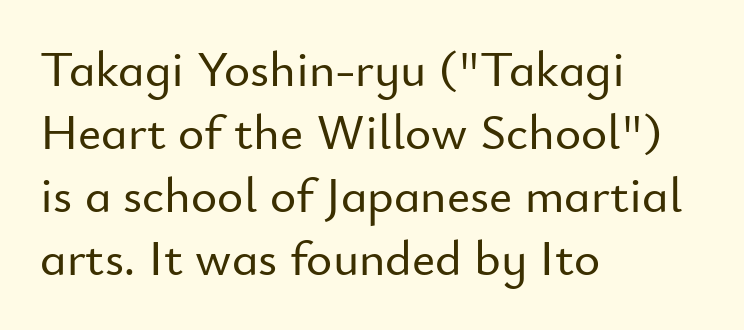
Q: Is the text italic (slanted)? A: No, it is upright.
Q: Is the typeface a serif or a sans-serif typeface? A: Sans-serif.
Q: Is the text underlined? A: No.
Q: How is the paragraph aligned? A: Left-aligned.
Q: Is the spacing between letters normal or unusually wide? A: Normal.
Q: Is the spacing between lines tight, normal or loose? A: Normal.
Q: Width (condensed, normal, or wide)? A: Normal.
Q: Stroke contrast? A: Low.
Q: x-height? A: Small.
Q: Monospaced? A: No.
